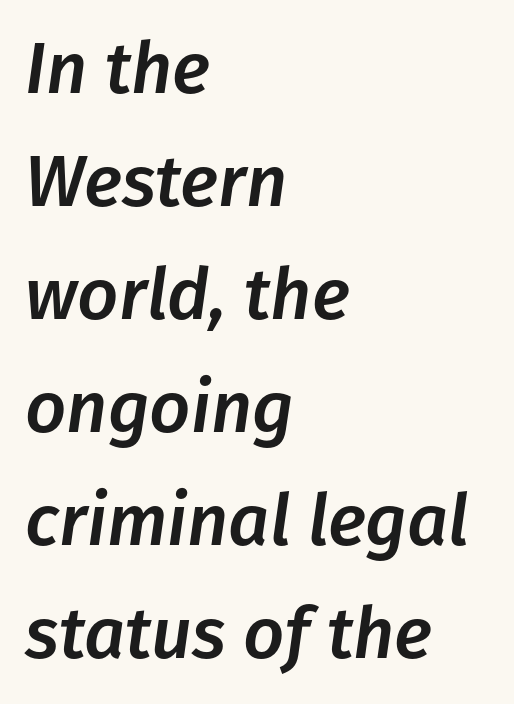
Is there much room between lines? A standard amount, neither cramped nor airy. You could call the tracking neutral — neither tight nor loose. Descenders hang freely into open space. In terms of posture, this sample is oblique.
